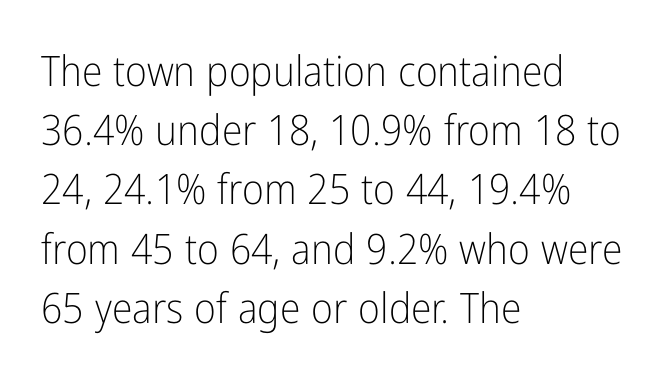
The image shows 42 px light, condensed sans-serif type, upright; set left-aligned, normal line spacing (1.41x), normal letter spacing, not underlined; low stroke contrast and a medium x-height.
